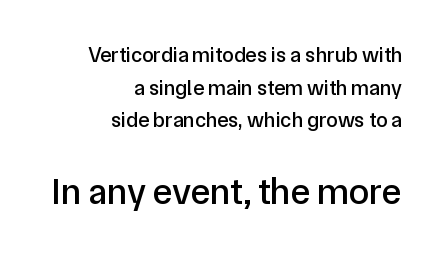
The image shows 37 px sans-serif type, upright; set right-aligned, normal line spacing (1.55x), normal letter spacing, not underlined; the second (bottom) block is 1.76x larger; low stroke contrast and a medium x-height.
